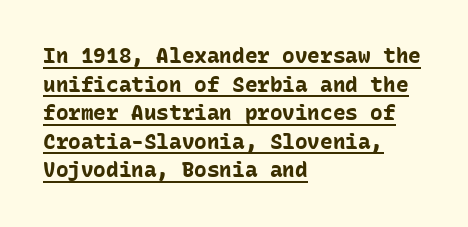
The image shows 21 px bold type, upright; set left-aligned, normal line spacing (1.36x), normal letter spacing, underlined.
